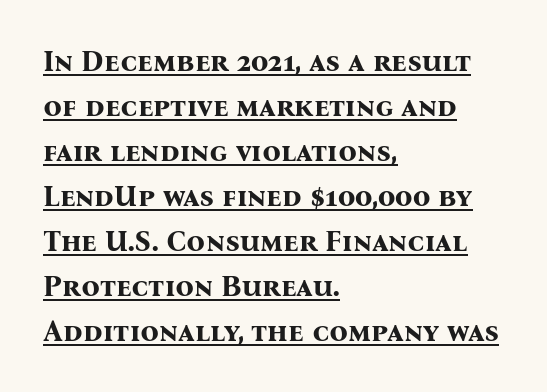
The image shows 29 px bold serif type, upright; set left-aligned, normal line spacing (1.55x), normal letter spacing, underlined; medium stroke contrast and a medium x-height.
